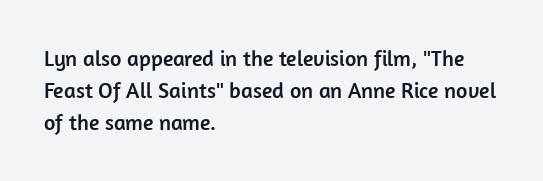
{"italic": "no", "underline": "no", "align": "left", "line_spacing": "normal", "line_spacing_ratio": 1.46, "letter_spacing": "normal", "letter_spacing_em": 0.0, "glyph_px": 22}
